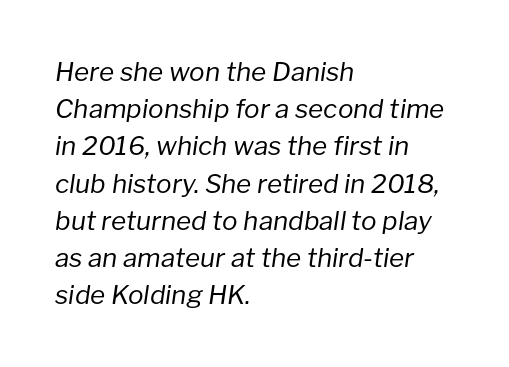
Beneath every word, the page is bare. Line starts are locked; line ends wander. Horizontal bands of white between lines are of average thickness. Letters have the restrained weight of plain body copy at most. The letters are slanted; this is an italic face. Glyph-to-glyph distance matches everyday printed text.
